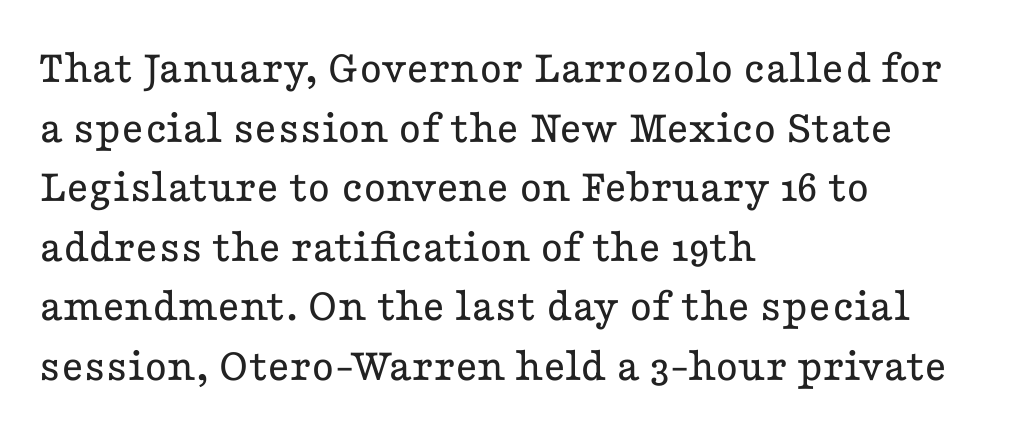
Every stem runs plumb, perpendicular to the baseline. You could call the tracking neutral — neither tight nor loose. A typesetter would label this face a serif. The foot of each line stays bare and open. Stroke mass is kept to a normal reading level or below.
